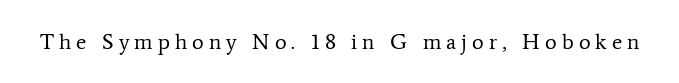
{"italic": "no", "bold": "no", "underline": "no", "letter_spacing": "wide", "letter_spacing_em": 0.23, "glyph_px": 22}
